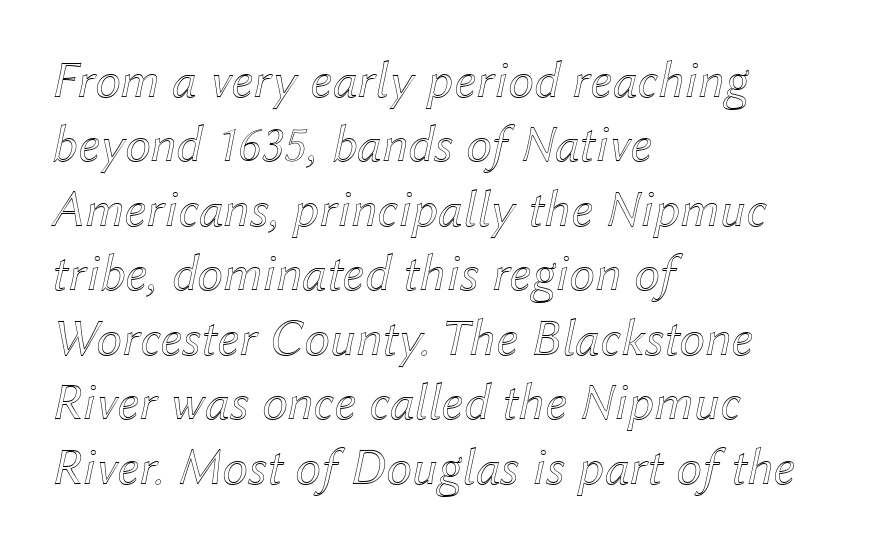
Italic: yes, the glyphs are oblique. Varying glyph widths throughout — classic text-font behaviour. Casual observation: everything's shoved over to the left. Glance below the letters and you will spot only blank space. Words appear dense and cohesive because spacing is normal.
